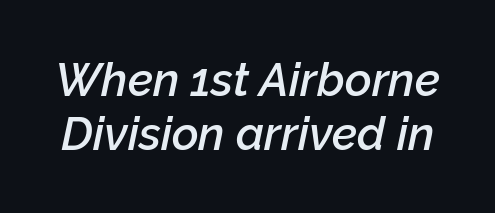
The letterforms sit shoulder to shoulder at normal distance. The face used here is proportionally spaced, like ordinary book or web type. Slanted lettering throughout. Semibold letterforms, between regular and bold. Underline: absent.
